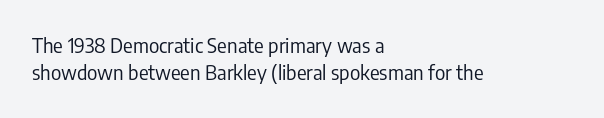
Q: Is the text bold? A: No.
Q: Is the text italic (slanted)? A: No, it is upright.
Q: Is the text underlined? A: No.
Q: How is the paragraph aligned? A: Left-aligned.
Q: Is the spacing between letters normal or unusually wide? A: Normal.
Q: Is the spacing between lines tight, normal or loose? A: Normal.
